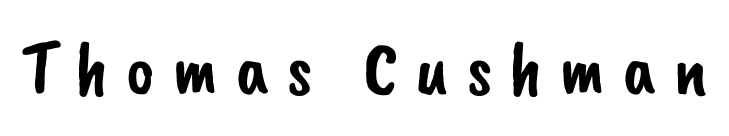
{"serif": "no", "width": "normal", "stroke_contrast": "low", "x_height": "small", "monospaced": "no", "underline": "no", "letter_spacing": "wide", "letter_spacing_em": 0.21, "glyph_px": 79}
